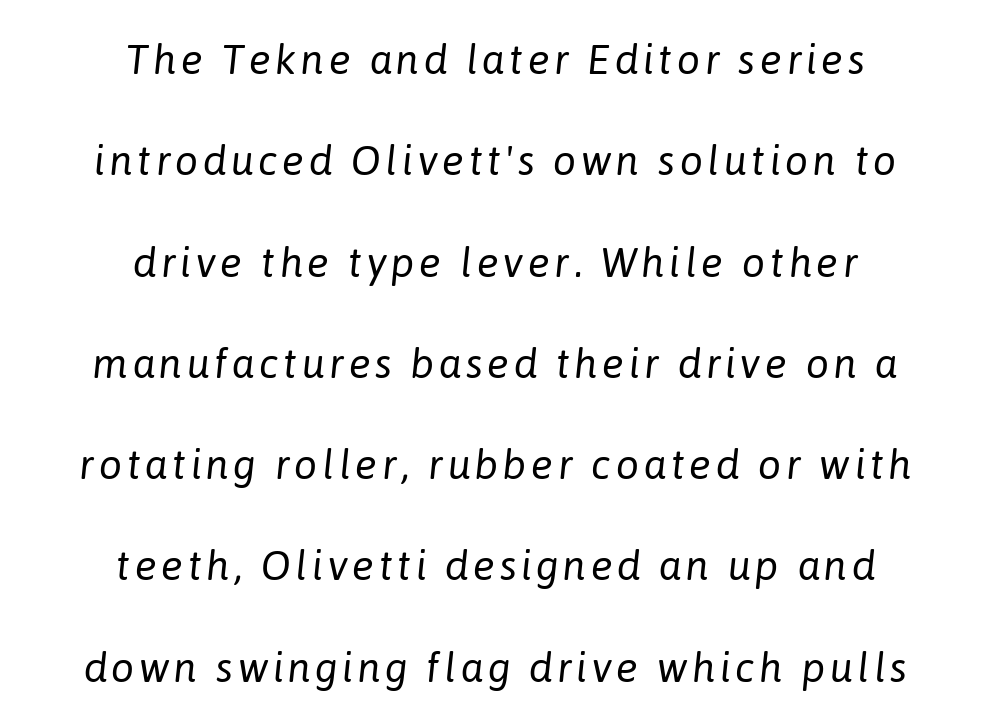
The image shows 41 px regular-weight type, italic (leaning right); set centered, loose line spacing (2.47x), not underlined; low stroke contrast and a medium x-height.
